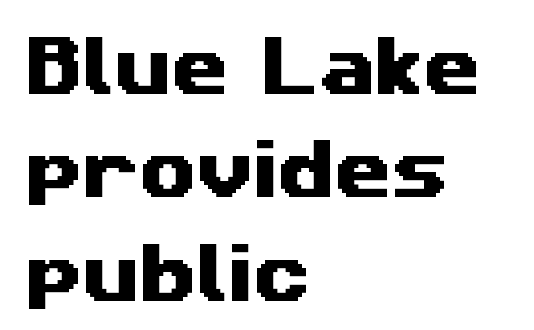
A typesetter would call this zero additional tracking. Bare-footed words on every line. Is there much room between lines? A standard amount, neither cramped nor airy. No feet cap the strokes, marking this as sans-serif type.
